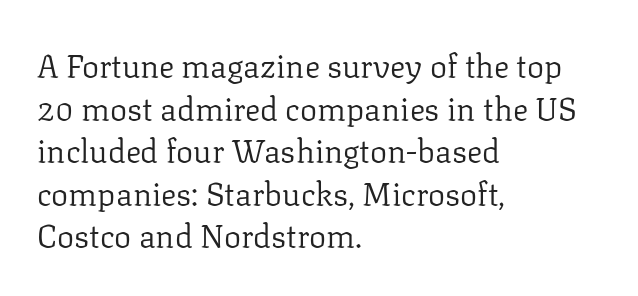
The area under the type is left untouched. Each letter's strokes conclude with small projecting serifs. The font sits on the lighter half of the weight spectrum, regular included. If you drew a line through each stem, it would be perfectly vertical. Which margin do the lines hug? The left one — the right edge is uneven. Here the glyphs are tracked normally, forming tight word shapes.
